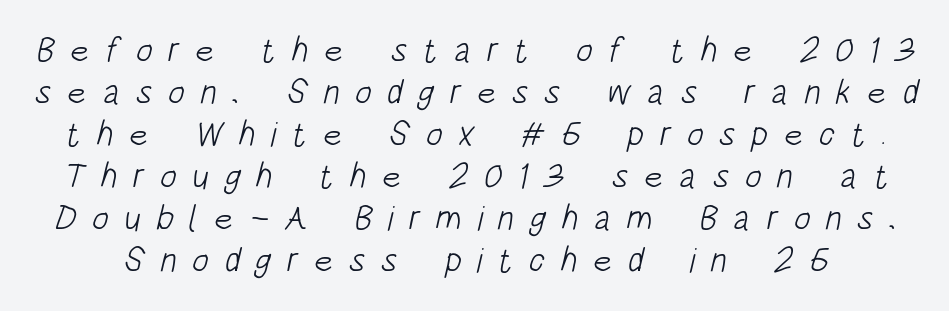
{"serif": "no", "bold": "no", "weight": "light", "width": "condensed", "stroke_contrast": "low", "x_height": "large", "monospaced": "no", "underline": "no", "line_spacing_ratio": 1.2, "letter_spacing": "wide", "letter_spacing_em": 0.44, "glyph_px": 35}
